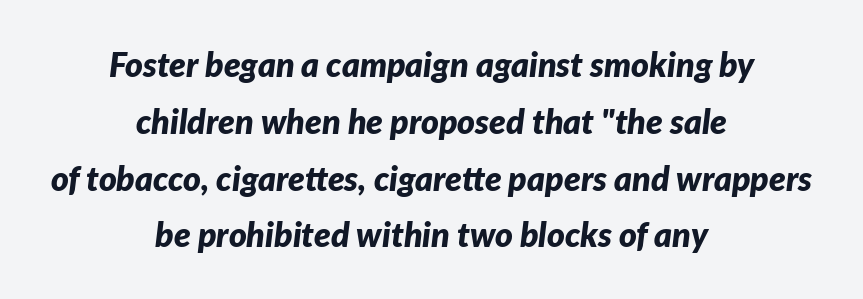
Q: Is the text bold? A: Yes.
Q: Is the text italic (slanted)? A: Yes, it leans right by about 7 degrees.
Q: Is the text underlined? A: No.
Q: How is the paragraph aligned? A: Centered.
Q: Is the spacing between letters normal or unusually wide? A: Normal.
Q: Is the spacing between lines tight, normal or loose? A: Normal.
Q: Width (condensed, normal, or wide)? A: Normal.
Q: Stroke contrast? A: Low.
Q: x-height? A: Medium.
Q: Monospaced? A: No.
